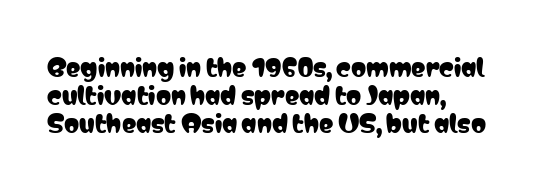
Q: Is the text italic (slanted)? A: No, it is upright.
Q: Is the text underlined? A: No.
Q: How is the paragraph aligned? A: Left-aligned.
Q: Is the spacing between letters normal or unusually wide? A: Normal.
